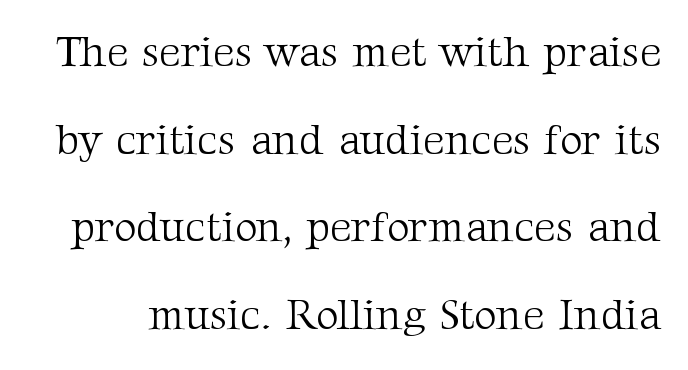
{"serif": "yes", "italic": "no", "bold": "no", "weight": "light", "width": "normal", "stroke_contrast": "medium", "x_height": "medium", "monospaced": "no", "underline": "no", "line_spacing": "loose", "line_spacing_ratio": 2.04, "letter_spacing": "normal", "letter_spacing_em": 0.0, "glyph_px": 43}
